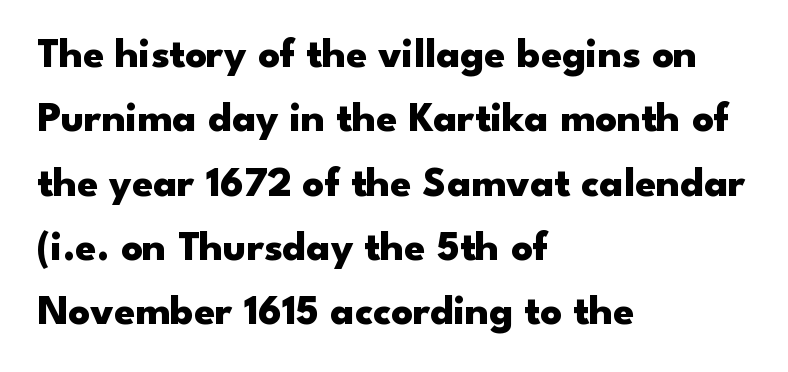
{"serif": "no", "italic": "no", "bold": "yes", "weight": "heavy", "width": "wide", "stroke_contrast": "low", "x_height": "small", "monospaced": "no", "underline": "no", "align": "left", "line_spacing": "normal", "line_spacing_ratio": 1.53, "letter_spacing": "normal", "letter_spacing_em": 0.0, "glyph_px": 42}
